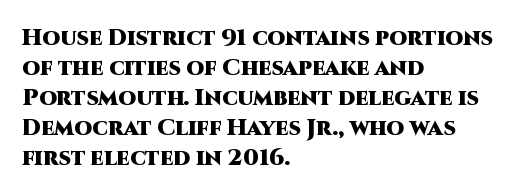
The image shows 23 px bold type, upright; set left-aligned, normal line spacing (1.3x), normal letter spacing, not underlined.
